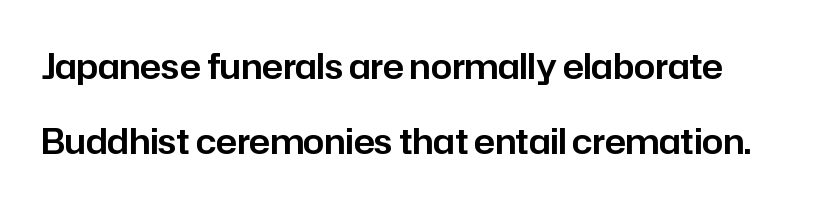
Spacing between characters is what you'd get straight out of the box. Think of a printed novel: that variable character pitch is what you see here. The passage shown is not underscored anywhere. Serif or sans? Sans — the stroke terminals are bare. Leading: increased.
